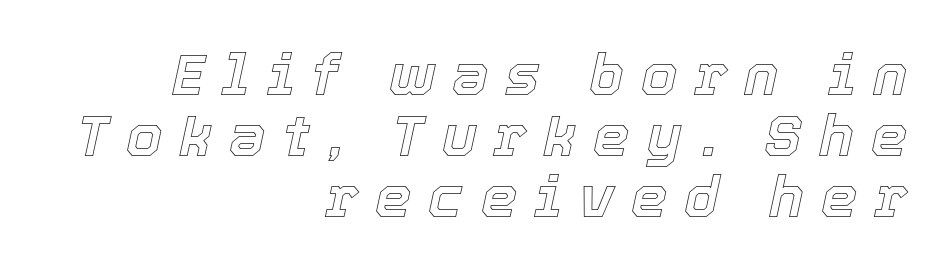
{"italic": "yes", "lean": "right", "slant_degrees": 12, "width": "normal", "x_height": "medium", "monospaced": "no", "underline": "no", "align": "right", "line_spacing": "tight", "line_spacing_ratio": 1.05, "letter_spacing": "wide", "letter_spacing_em": 0.29, "glyph_px": 58}
